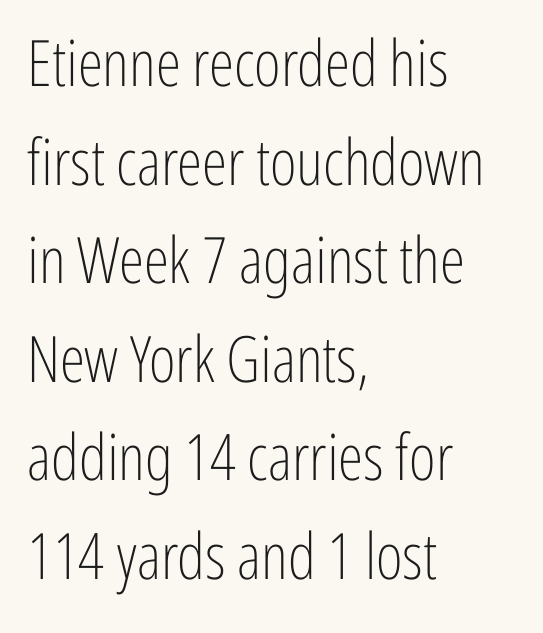
Q: Is the text bold? A: No.
Q: Is the text italic (slanted)? A: No, it is upright.
Q: Is the typeface a serif or a sans-serif typeface? A: Sans-serif.
Q: Is the text underlined? A: No.
Q: How is the paragraph aligned? A: Left-aligned.
Q: Is the spacing between letters normal or unusually wide? A: Normal.
Q: Is the spacing between lines tight, normal or loose? A: Normal.
Q: Width (condensed, normal, or wide)? A: Condensed.
Q: Stroke contrast? A: Low.
Q: x-height? A: Medium.
Q: Monospaced? A: No.
